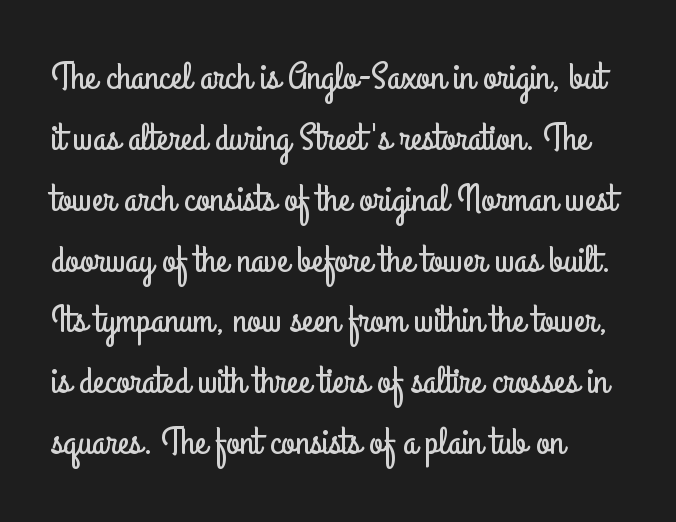
{"serif": "no", "width": "condensed", "stroke_contrast": "low", "x_height": "small", "monospaced": "no", "underline": "no", "align": "left", "line_spacing": "normal", "line_spacing_ratio": 1.56, "letter_spacing": "normal", "letter_spacing_em": 0.0, "glyph_px": 39}
